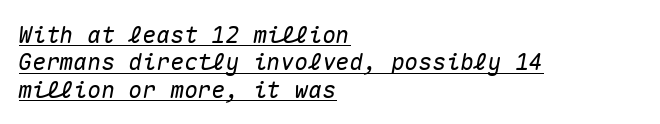
The image shows 23 px text type, italic (leaning right); set left-aligned, line spacing 1.19x, normal letter spacing, underlined.
